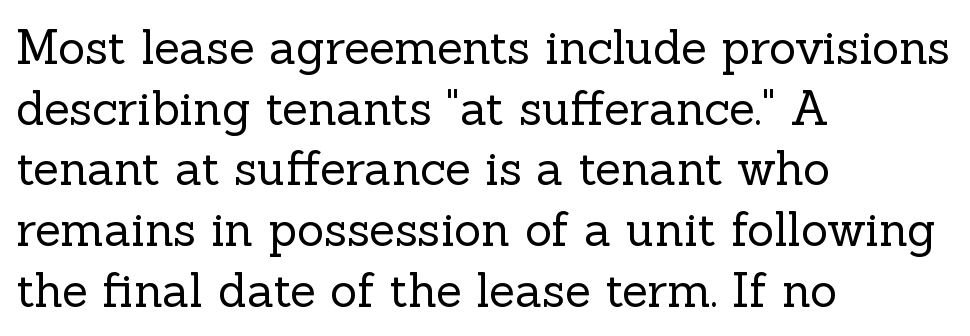
Q: Is the text bold? A: No.
Q: Is the text italic (slanted)? A: No, it is upright.
Q: Is the typeface a serif or a sans-serif typeface? A: Serif.
Q: Is the text underlined? A: No.
Q: How is the paragraph aligned? A: Left-aligned.
Q: Is the spacing between letters normal or unusually wide? A: Normal.
Q: Is the spacing between lines tight, normal or loose? A: Normal.
Q: Width (condensed, normal, or wide)? A: Normal.
Q: x-height? A: Medium.
Q: Monospaced? A: No.
